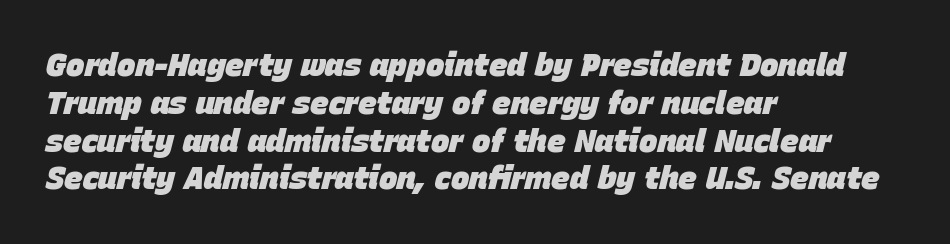
Strong, thick strokes mark this as bold type. Teacher's note: observe the even left margin — that is flush-left alignment. The gaps between neighbouring characters are ordinary and unremarkable. If you drew a line through each stem, it would be angled.
